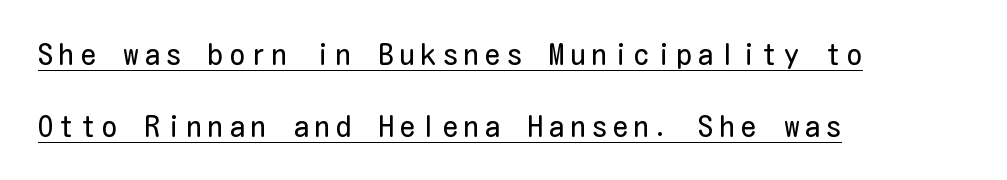
In designer terms, the underline attribute is active on this setting. The line-height multiplier appears high, well above default. A sans-serif font was chosen for this passage. A classic flush-left, rag-right setting is used for this passage. This is roman type, the default non-slanted kind.
